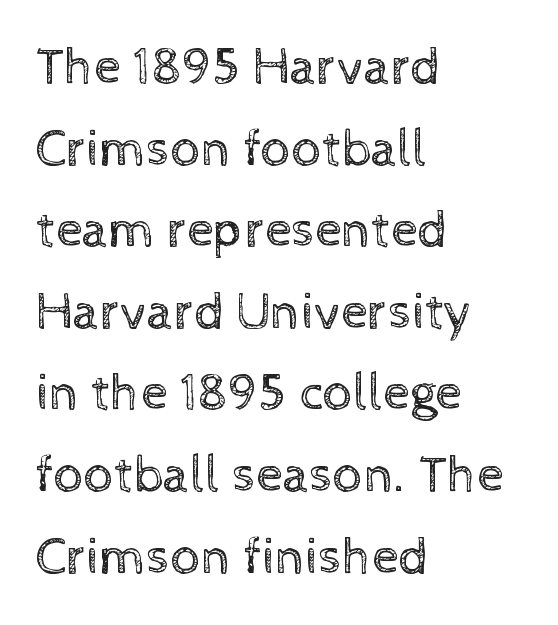
Q: Is the text bold? A: No.
Q: Is the text italic (slanted)? A: No, it is upright.
Q: Is the text underlined? A: No.
Q: How is the paragraph aligned? A: Left-aligned.
Q: Is the spacing between letters normal or unusually wide? A: Normal.
Q: Is the spacing between lines tight, normal or loose? A: Normal.
Q: Width (condensed, normal, or wide)? A: Normal.
Q: x-height? A: Medium.
Q: Monospaced? A: No.
